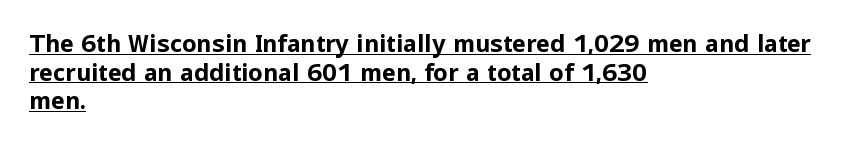
A student would call this left alignment; a typographer would say flush left, rag right. Strokes here are thick enough to call this a true bold. A normal amount of white space separates one row of letters from the next. The passage shown has conventional tracking throughout. In terms of posture, this sample is upright.
